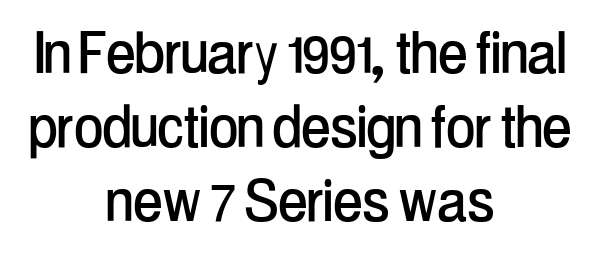
Q: Is the text italic (slanted)? A: No, it is upright.
Q: Is the typeface a serif or a sans-serif typeface? A: Sans-serif.
Q: Is the text underlined? A: No.
Q: How is the paragraph aligned? A: Centered.
Q: Is the spacing between letters normal or unusually wide? A: Normal.
Q: Is the spacing between lines tight, normal or loose? A: Tight.
Q: Width (condensed, normal, or wide)? A: Condensed.
Q: Stroke contrast? A: Low.
Q: x-height? A: Medium.
Q: Monospaced? A: No.
